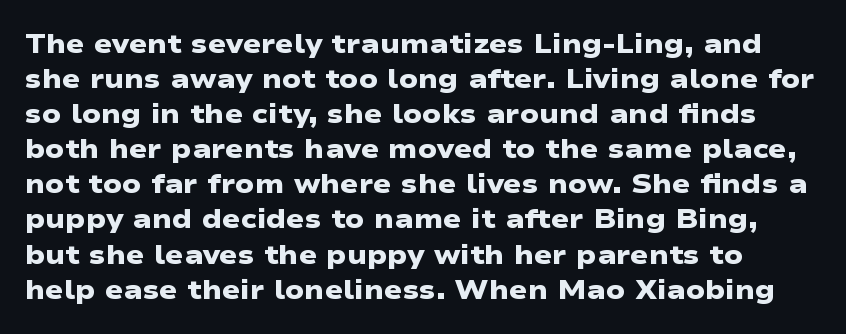
The image shows 27 px bold type; set normal line spacing (1.3x), normal letter spacing, not underlined.
